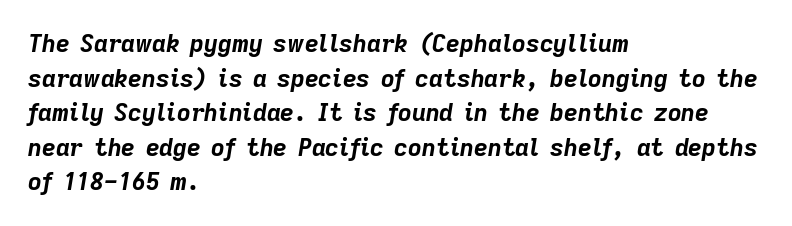
Q: Is the text bold? A: Yes.
Q: Is the text italic (slanted)? A: Yes, it leans right by about 9 degrees.
Q: Is the text underlined? A: No.
Q: How is the paragraph aligned? A: Left-aligned.
Q: Is the spacing between letters normal or unusually wide? A: Normal.
Q: Is the spacing between lines tight, normal or loose? A: Normal.
